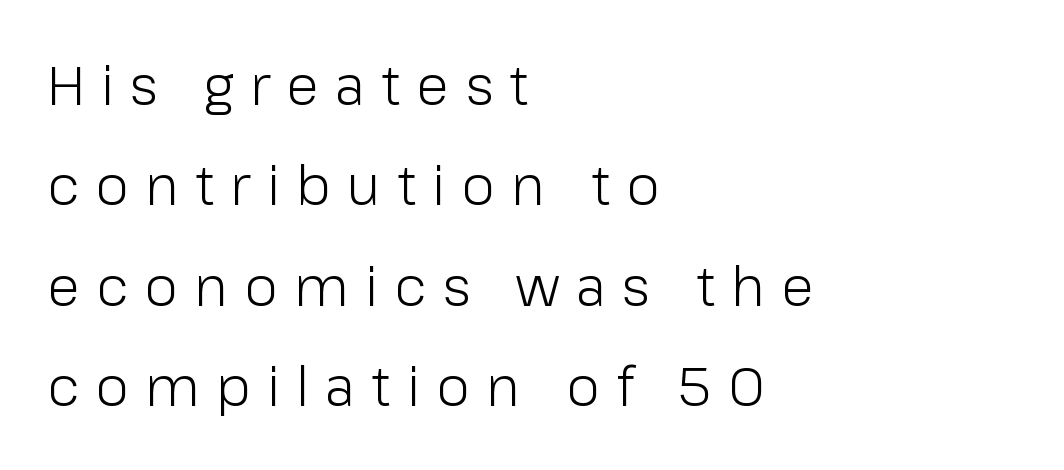
The image shows 54 px light sans-serif type, upright; set left-aligned, line spacing 1.86x, unusually wide letter spacing (+0.3 em), not underlined; low stroke contrast and a medium x-height.
